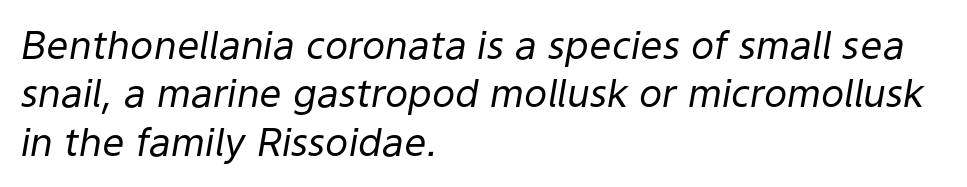
{"italic": "yes", "lean": "right", "slant_degrees": 9, "bold": "no", "weight": "regular", "width": "normal", "stroke_contrast": "low", "x_height": "medium", "monospaced": "no", "underline": "no", "align": "left", "line_spacing_ratio": 1.24, "letter_spacing": "normal", "letter_spacing_em": 0.0, "glyph_px": 39}
